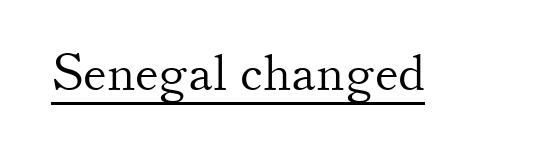
Q: Is the text bold? A: No.
Q: Is the text italic (slanted)? A: No, it is upright.
Q: Is the typeface a serif or a sans-serif typeface? A: Serif.
Q: Is the text underlined? A: Yes.
Q: Is the spacing between letters normal or unusually wide? A: Normal.
Q: Width (condensed, normal, or wide)? A: Normal.
Q: Stroke contrast? A: Medium.
Q: x-height? A: Small.
Q: Monospaced? A: No.
